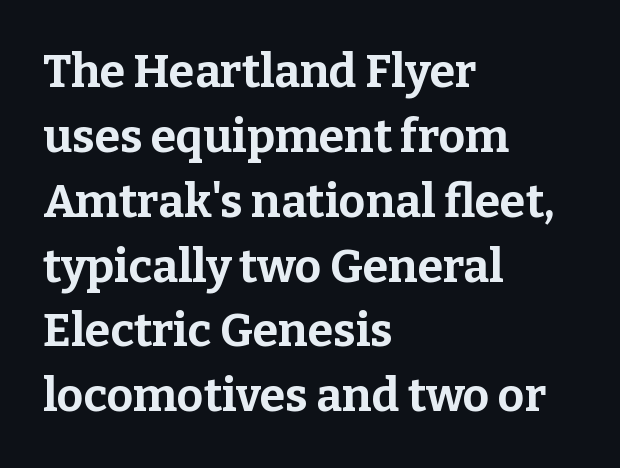
Tall strokes in this sample are plumb rather than angled. Type style note: has serifs. Spacing between characters is what you'd get straight out of the box. In terms of weight, the rendering is a true, heavy bold. Has an underline been added? It has not. One glance says typical: line gaps are just what's usual.
